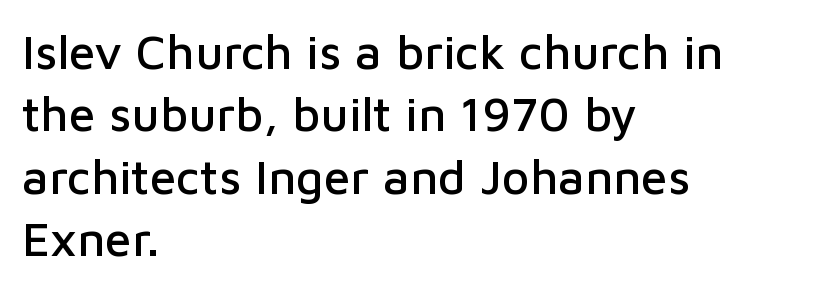
Q: Is the text italic (slanted)? A: No, it is upright.
Q: Is the typeface a serif or a sans-serif typeface? A: Sans-serif.
Q: Is the text underlined? A: No.
Q: How is the paragraph aligned? A: Left-aligned.
Q: Is the spacing between letters normal or unusually wide? A: Normal.
Q: Is the spacing between lines tight, normal or loose? A: Normal.
Q: Width (condensed, normal, or wide)? A: Normal.
Q: Stroke contrast? A: Low.
Q: x-height? A: Medium.
Q: Monospaced? A: No.
